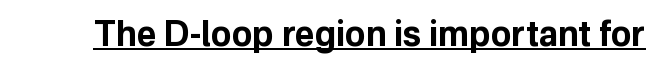
The image shows 34 px bold sans-serif type, upright; set normal letter spacing, underlined; low stroke contrast and a medium x-height.
